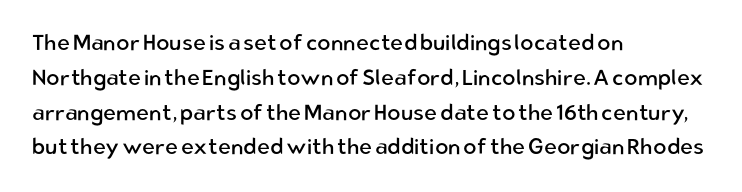
The image shows 22 px text type, upright; set left-aligned, normal line spacing (1.58x), normal letter spacing, not underlined.
